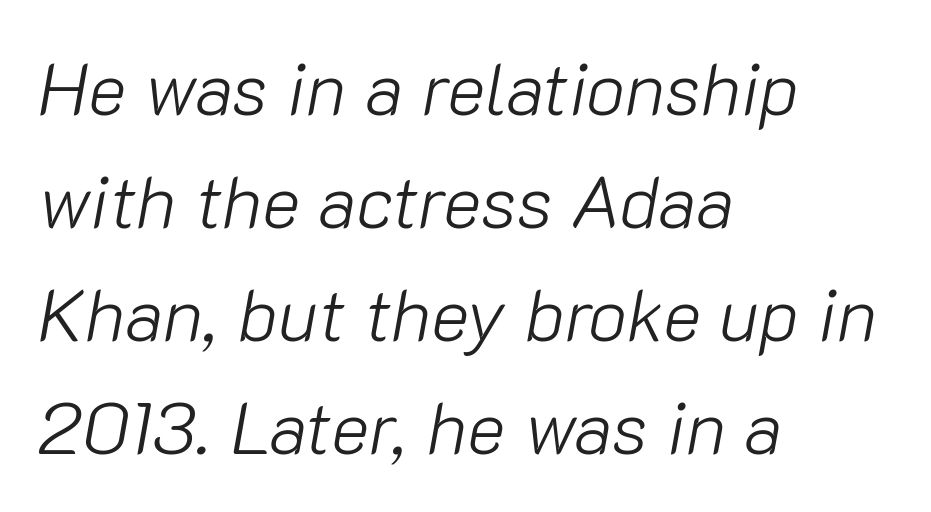
The image shows 73 px light type, italic (leaning right); set left-aligned, normal line spacing (1.55x), normal letter spacing, not underlined; low stroke contrast and a medium x-height.
